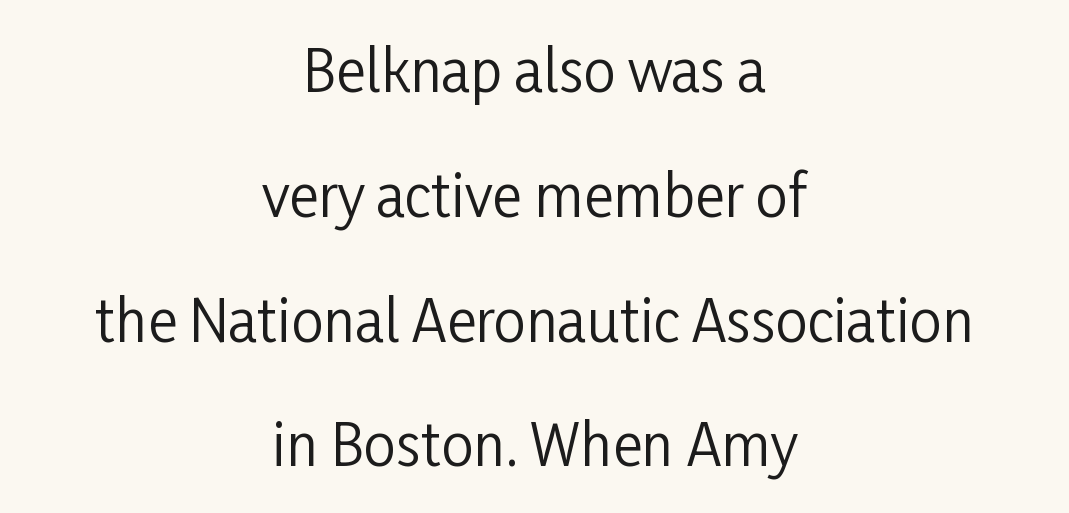
Q: Is the text bold? A: No.
Q: Is the text italic (slanted)? A: No, it is upright.
Q: Is the typeface a serif or a sans-serif typeface? A: Sans-serif.
Q: Is the text underlined? A: No.
Q: How is the paragraph aligned? A: Centered.
Q: Is the spacing between letters normal or unusually wide? A: Normal.
Q: Is the spacing between lines tight, normal or loose? A: Loose.
Q: Width (condensed, normal, or wide)? A: Condensed.
Q: Stroke contrast? A: Low.
Q: x-height? A: Medium.
Q: Monospaced? A: No.
